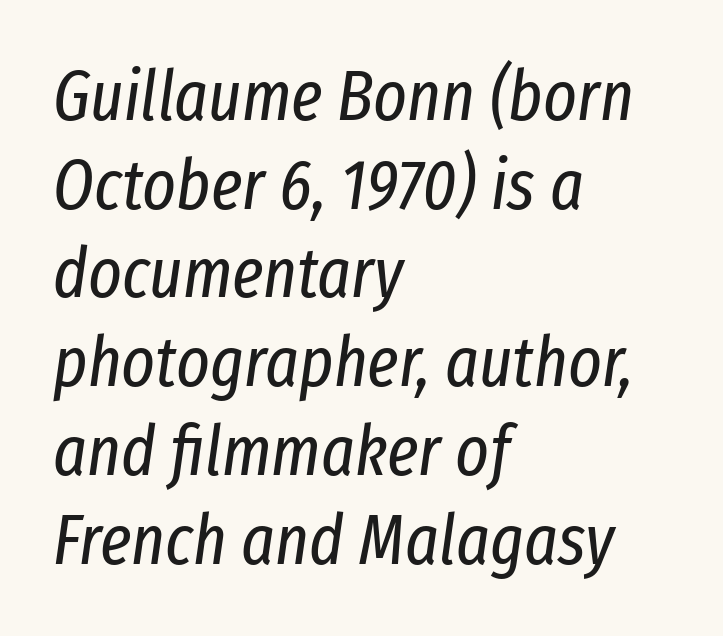
Compared with a centered layout, this one pins lines to the left instead. The letterforms sit shoulder to shoulder at normal distance. Italic: yes, the glyphs are oblique. Honestly, there is no underline to notice here at all.
